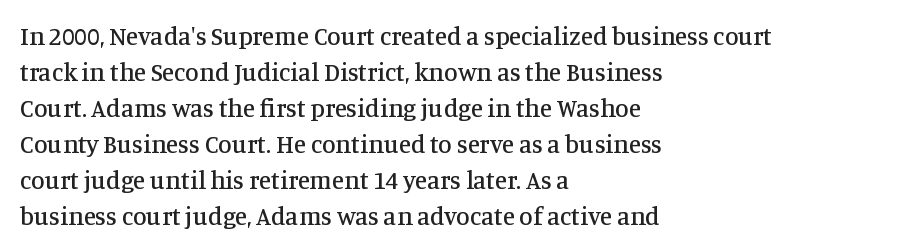
Q: Is the text italic (slanted)? A: No, it is upright.
Q: Is the text underlined? A: No.
Q: How is the paragraph aligned? A: Left-aligned.
Q: Is the spacing between letters normal or unusually wide? A: Normal.
Q: Is the spacing between lines tight, normal or loose? A: Normal.
